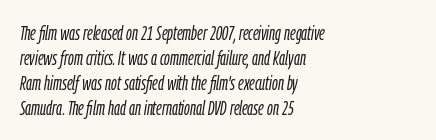
Q: Is the text bold? A: No.
Q: Is the text italic (slanted)? A: Yes, it leans right by about 9 degrees.
Q: Is the text underlined? A: No.
Q: How is the paragraph aligned? A: Left-aligned.
Q: Is the spacing between letters normal or unusually wide? A: Normal.
Q: Is the spacing between lines tight, normal or loose? A: Normal.
